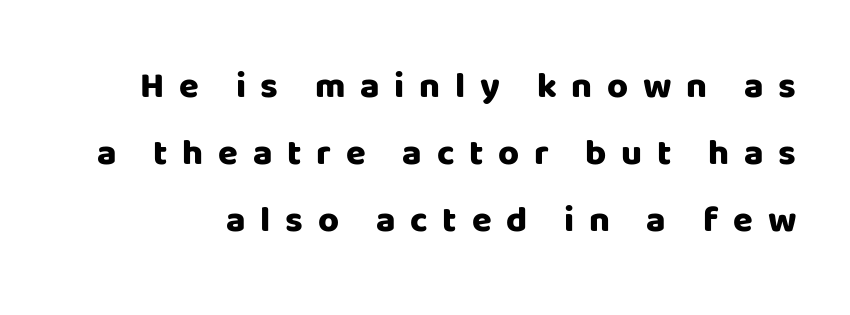
Q: Is the text bold? A: Yes.
Q: Is the text italic (slanted)? A: No, it is upright.
Q: Is the typeface a serif or a sans-serif typeface? A: Sans-serif.
Q: Is the text underlined? A: No.
Q: Is the spacing between letters normal or unusually wide? A: Unusually wide.
Q: Width (condensed, normal, or wide)? A: Normal.
Q: Stroke contrast? A: Low.
Q: x-height? A: Large.
Q: Monospaced? A: No.
